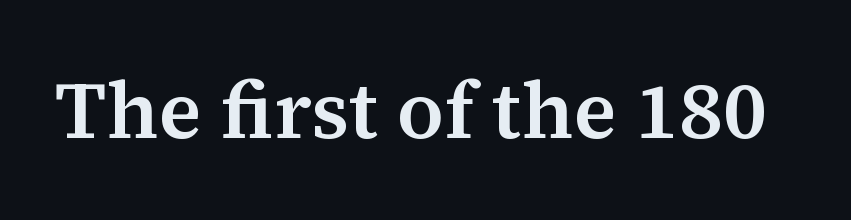
Q: Is the text italic (slanted)? A: No, it is upright.
Q: Is the typeface a serif or a sans-serif typeface? A: Serif.
Q: Is the text underlined? A: No.
Q: Is the spacing between letters normal or unusually wide? A: Normal.
Q: Width (condensed, normal, or wide)? A: Normal.
Q: Stroke contrast? A: Medium.
Q: x-height? A: Medium.
Q: Monospaced? A: No.
